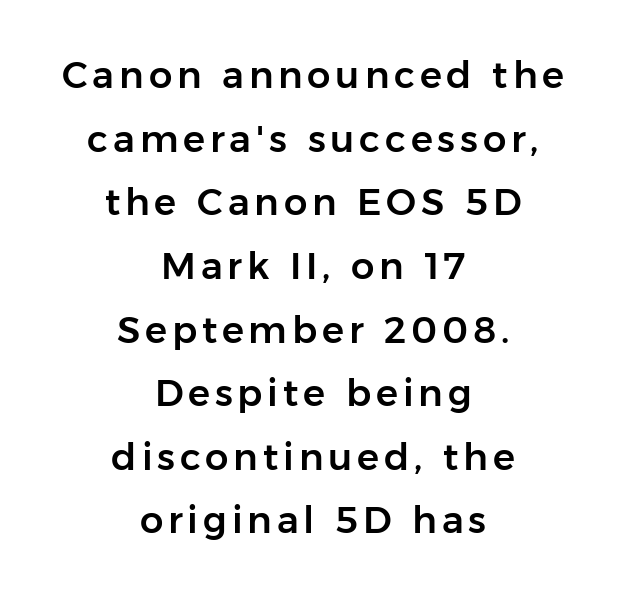
The zone under the glyphs is completely vacant. Teacher's note: observe the equal gaps on both sides — that is centered alignment. Think of a printed novel: that variable character pitch is what you see here. Stroke terminals: plain, sans-serif.
